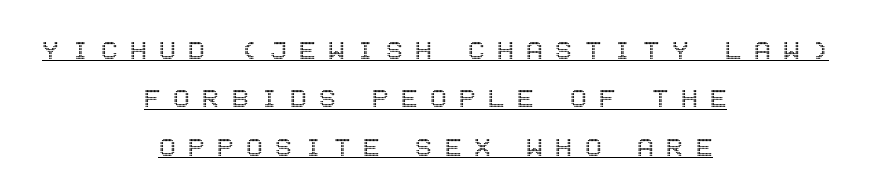
The image shows 31 px condensed type, upright; set centered, normal line spacing (1.56x), unusually wide letter spacing (+0.4 em), underlined; a large x-height.
